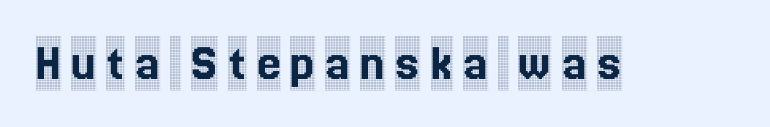
Q: Is the text italic (slanted)? A: No, it is upright.
Q: Is the typeface a serif or a sans-serif typeface? A: Serif.
Q: Is the text underlined? A: No.
Q: Width (condensed, normal, or wide)? A: Condensed.
Q: x-height? A: Large.
Q: Monospaced? A: No.
